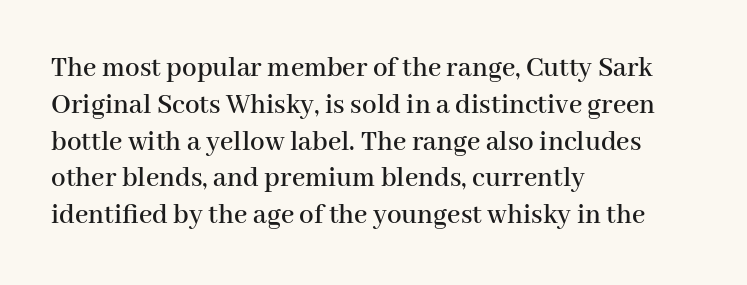
{"serif": "yes", "italic": "no", "width": "normal", "stroke_contrast": "high", "x_height": "medium", "monospaced": "no", "underline": "no", "align": "left", "line_spacing": "normal", "line_spacing_ratio": 1.27, "letter_spacing": "normal", "letter_spacing_em": 0.0, "glyph_px": 29}
